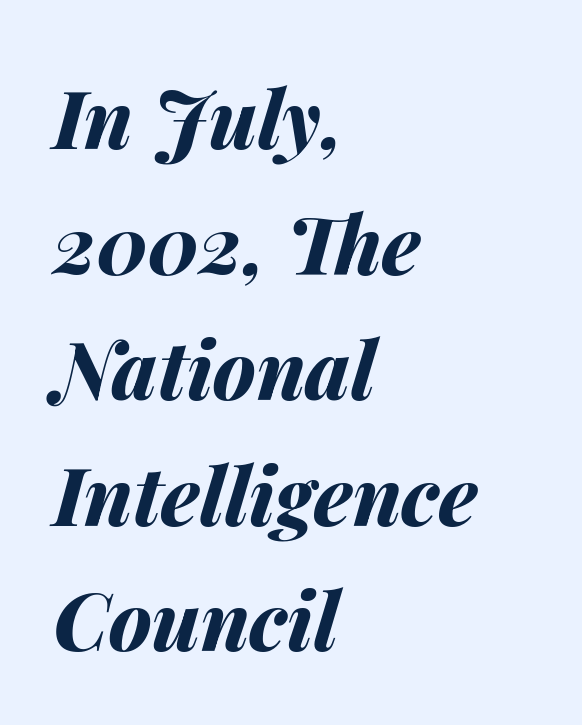
The image shows 80 px bold type, italic (leaning right); set left-aligned, normal line spacing (1.57x), normal letter spacing, not underlined; medium stroke contrast and a medium x-height.
